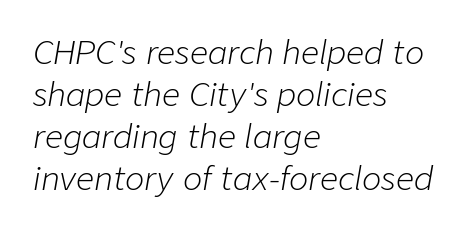
The image shows 32 px light type, italic (leaning right); set left-aligned, normal line spacing (1.31x), normal letter spacing, not underlined; low stroke contrast and a medium x-height.
